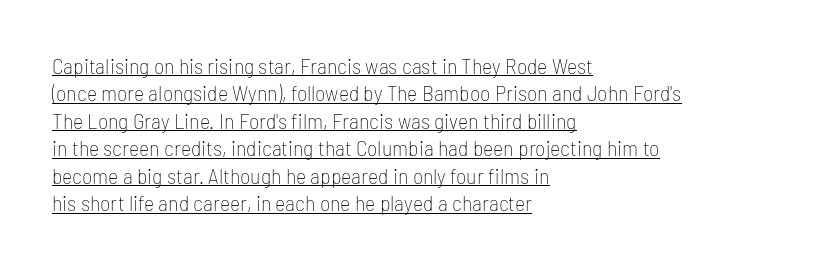
{"italic": "no", "bold": "no", "underline": "yes", "align": "left", "line_spacing": "normal", "line_spacing_ratio": 1.25, "letter_spacing": "normal", "letter_spacing_em": 0.0, "glyph_px": 22}
